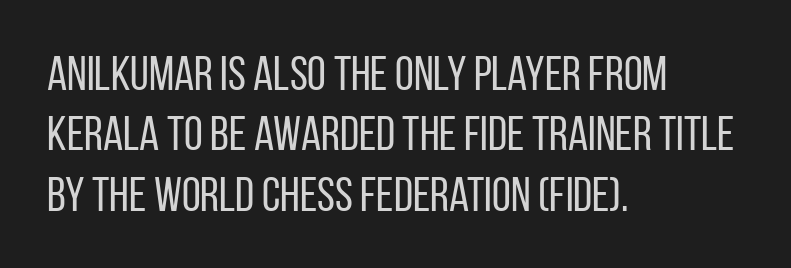
{"serif": "no", "italic": "no", "bold": "no", "weight": "regular", "width": "condensed", "stroke_contrast": "low", "x_height": "large", "monospaced": "no", "underline": "no", "align": "left", "line_spacing": "normal", "line_spacing_ratio": 1.26, "letter_spacing": "normal", "letter_spacing_em": 0.0, "glyph_px": 48}
